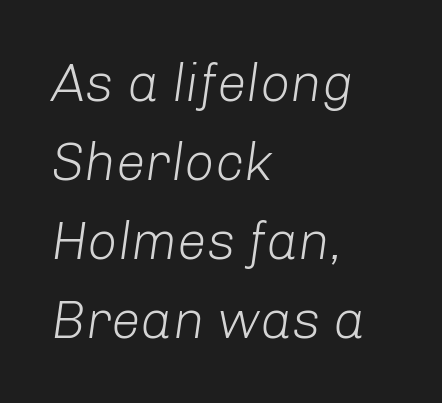
Evenly set lines give the paragraph a standard silhouette. Horizontally, the lines are justified to the leading edge only. Tracking here is standard; glyphs follow each other at the usual distance. Each letter keeps its own natural width here, so spacing adapts to shape.
